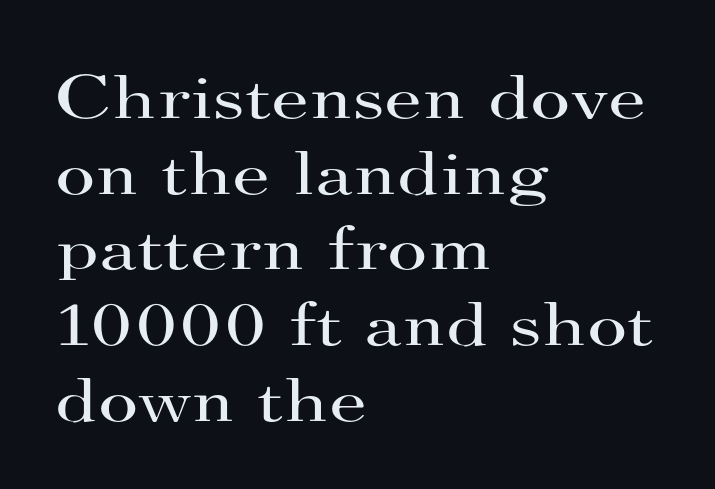
{"serif": "yes", "italic": "no", "bold": "no", "weight": "regular", "width": "wide", "stroke_contrast": "high", "x_height": "small", "monospaced": "no", "underline": "no", "align": "left", "line_spacing_ratio": 1.22, "letter_spacing": "normal", "letter_spacing_em": 0.0, "glyph_px": 62}
